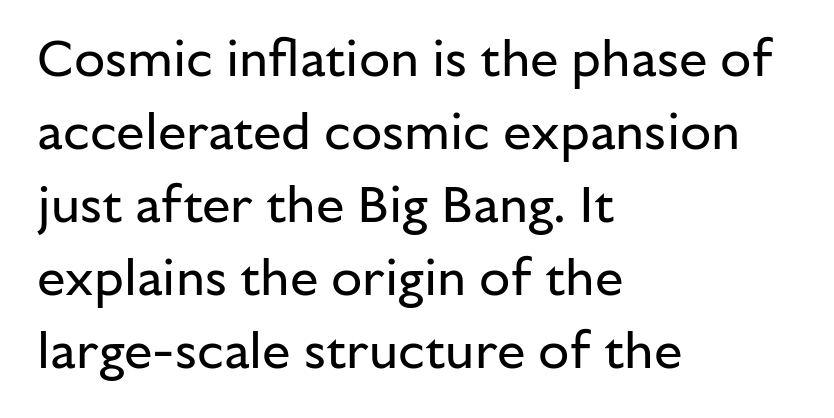
{"serif": "no", "italic": "no", "bold": "no", "weight": "regular", "width": "normal", "stroke_contrast": "low", "x_height": "medium", "monospaced": "no", "underline": "no", "align": "left", "line_spacing": "normal", "line_spacing_ratio": 1.43, "letter_spacing": "normal", "letter_spacing_em": 0.0, "glyph_px": 51}
